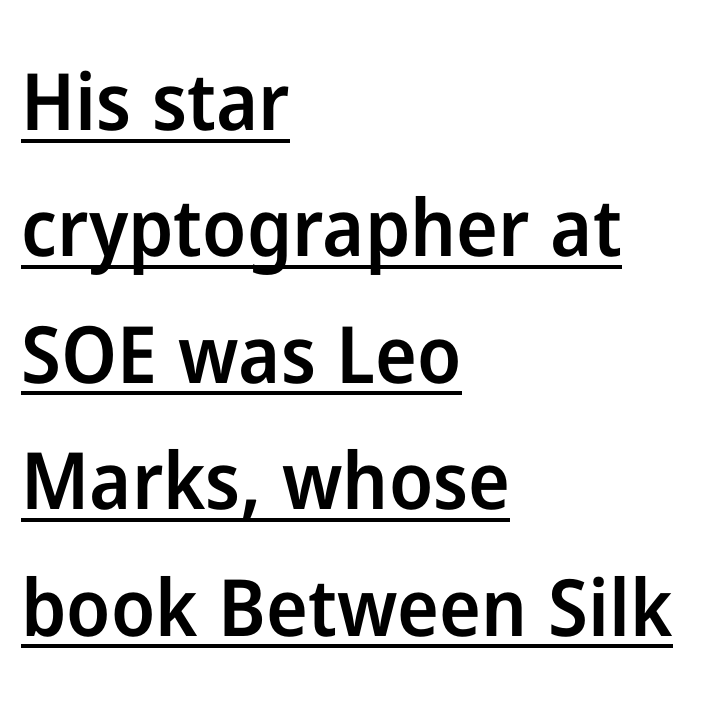
Line spacing here is normal. Semibold letterforms, between regular and bold. The passage shown is typed in a proportional face where columns would drift. Alignment: flush left.
